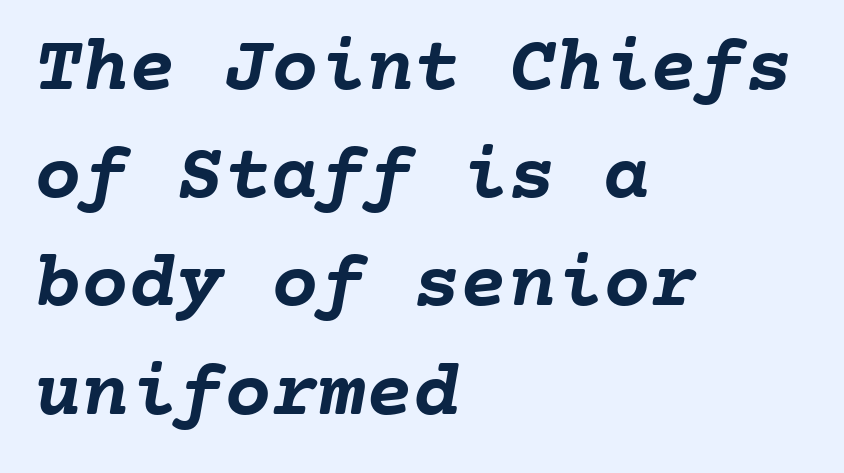
The image shows 79 px semibold type, monospaced; set left-aligned, normal line spacing (1.37x), normal letter spacing, not underlined; low stroke contrast and a medium x-height.
